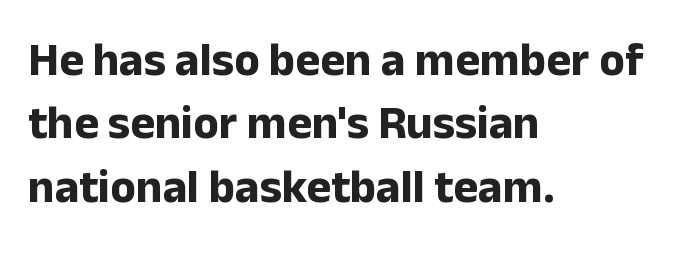
Q: Is the text bold? A: Yes.
Q: Is the text italic (slanted)? A: No, it is upright.
Q: Is the typeface a serif or a sans-serif typeface? A: Sans-serif.
Q: Is the text underlined? A: No.
Q: How is the paragraph aligned? A: Left-aligned.
Q: Is the spacing between letters normal or unusually wide? A: Normal.
Q: Is the spacing between lines tight, normal or loose? A: Normal.
Q: Width (condensed, normal, or wide)? A: Normal.
Q: Stroke contrast? A: Low.
Q: x-height? A: Medium.
Q: Monospaced? A: No.
